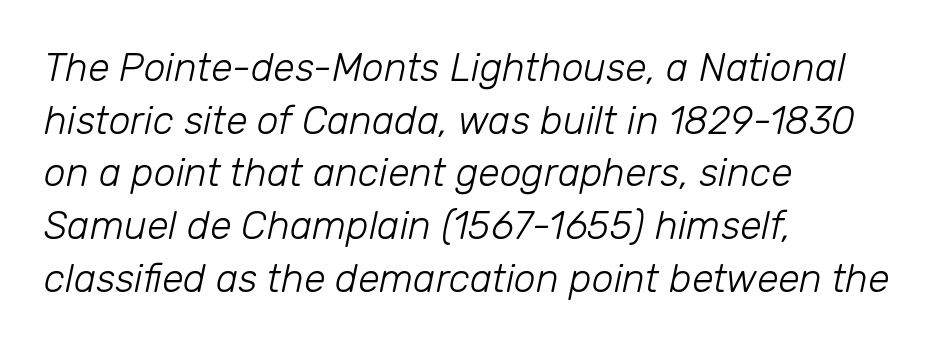
Q: Is the text bold? A: No.
Q: Is the text italic (slanted)? A: Yes, it leans right by about 12 degrees.
Q: Is the text underlined? A: No.
Q: How is the paragraph aligned? A: Left-aligned.
Q: Is the spacing between letters normal or unusually wide? A: Normal.
Q: Is the spacing between lines tight, normal or loose? A: Normal.
Q: Width (condensed, normal, or wide)? A: Normal.
Q: Stroke contrast? A: Low.
Q: x-height? A: Medium.
Q: Monospaced? A: No.
